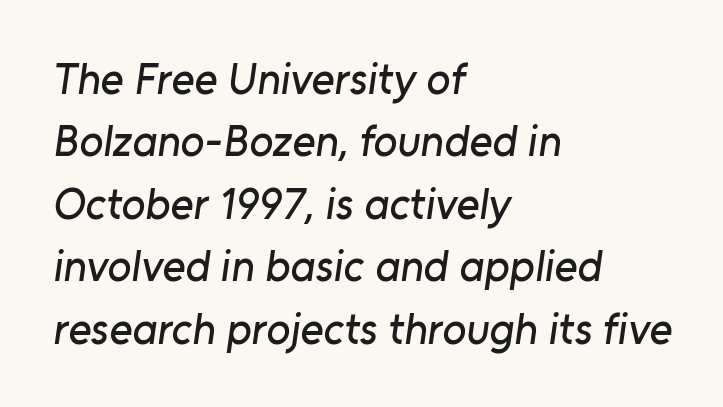
The image shows 44 px sans-serif type; set left-aligned, normal line spacing (1.42x), normal letter spacing, not underlined; low stroke contrast and a medium x-height.
